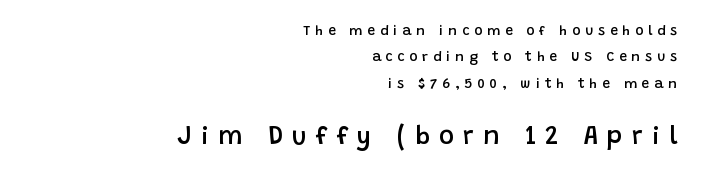
{"italic": "no", "bold": "semi", "underline": "no", "align": "right", "line_spacing_ratio": 1.88, "letter_spacing": "wide", "letter_spacing_em": 0.34, "larger_block": "second", "size_ratio": 1.86, "glyph_px": 26}
